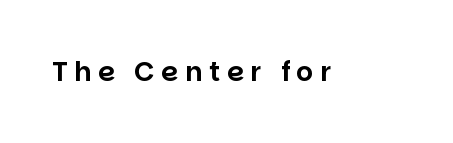
{"italic": "no", "underline": "no", "letter_spacing": "wide", "letter_spacing_em": 0.24, "glyph_px": 27}
